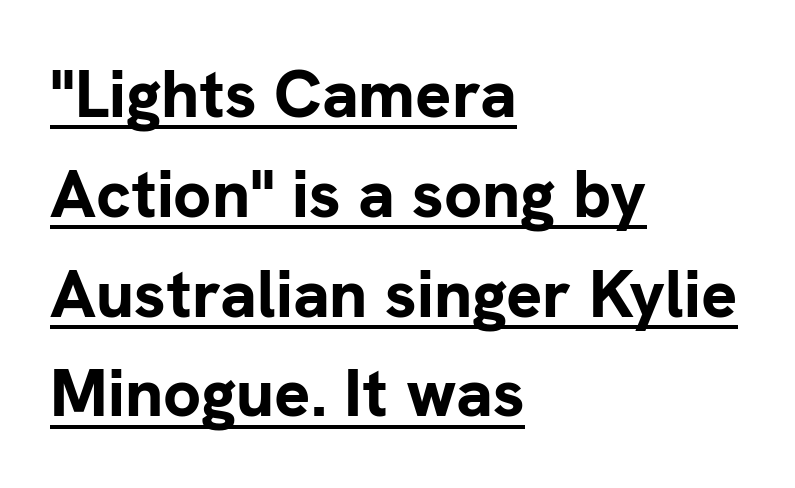
Notice how descenders clear the ascenders below comfortably — that's standard leading. Upright lettering throughout. Is this a fixed-width face? No — the glyphs have proportional, varying widths. Emphasis is given by a line drawn under the lettering.
